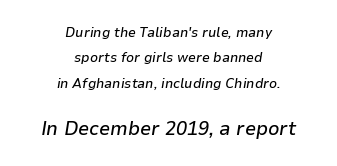
The image shows 20 px text type, italic (leaning right); set centered, line spacing 1.82x, normal letter spacing, not underlined; the second (bottom) block is 1.43x larger.
